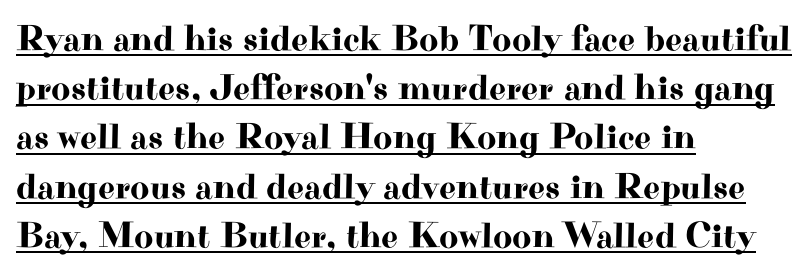
Q: Is the text italic (slanted)? A: No, it is upright.
Q: Is the typeface a serif or a sans-serif typeface? A: Serif.
Q: Is the text underlined? A: Yes.
Q: How is the paragraph aligned? A: Left-aligned.
Q: Is the spacing between letters normal or unusually wide? A: Normal.
Q: Is the spacing between lines tight, normal or loose? A: Normal.
Q: Width (condensed, normal, or wide)? A: Wide.
Q: Stroke contrast? A: High.
Q: x-height? A: Small.
Q: Monospaced? A: No.
